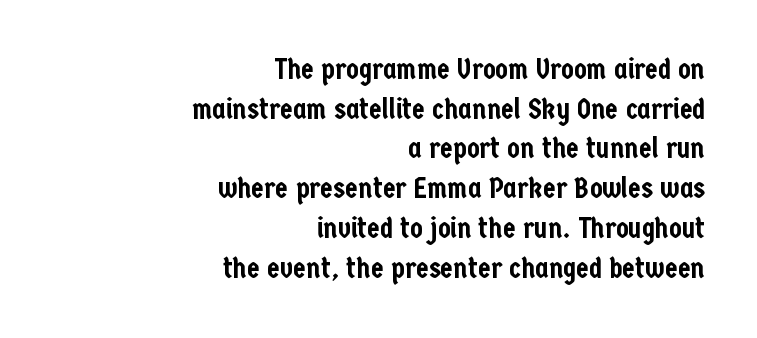
The image shows 29 px condensed sans-serif type, upright; set right-aligned, normal line spacing (1.37x), normal letter spacing, not underlined; low stroke contrast and a medium x-height.
